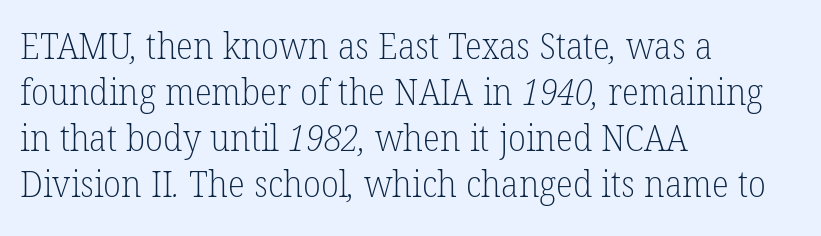
Q: Is the text bold? A: No.
Q: Is the typeface a serif or a sans-serif typeface? A: Serif.
Q: Is the text underlined? A: No.
Q: How is the paragraph aligned? A: Left-aligned.
Q: Is the spacing between letters normal or unusually wide? A: Normal.
Q: Is the spacing between lines tight, normal or loose? A: Normal.
Q: Width (condensed, normal, or wide)? A: Normal.
Q: Stroke contrast? A: Low.
Q: x-height? A: Medium.
Q: Monospaced? A: No.
